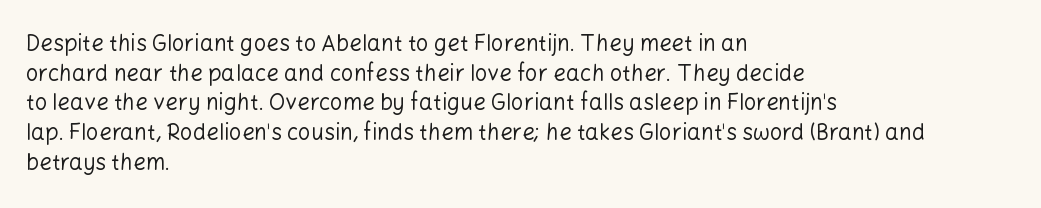
Q: Is the text bold? A: No.
Q: Is the text italic (slanted)? A: No, it is upright.
Q: Is the text underlined? A: No.
Q: How is the paragraph aligned? A: Left-aligned.
Q: Is the spacing between letters normal or unusually wide? A: Normal.
Q: Is the spacing between lines tight, normal or loose? A: Normal.
